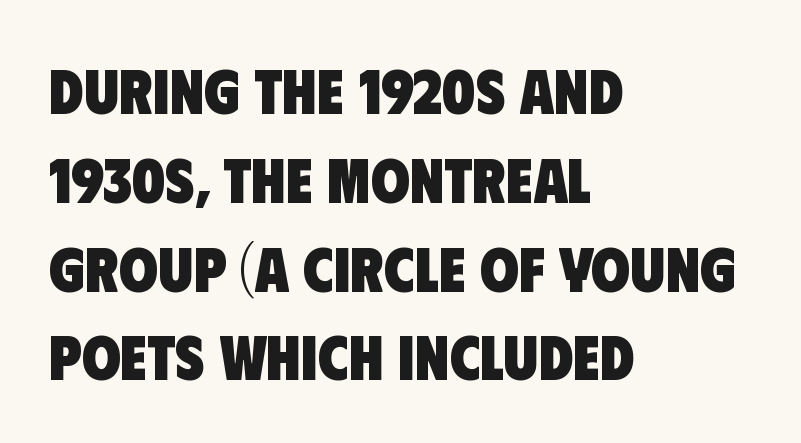
{"serif": "no", "bold": "yes", "weight": "heavy", "width": "condensed", "stroke_contrast": "low", "x_height": "large", "monospaced": "no", "underline": "no", "align": "left", "line_spacing": "normal", "line_spacing_ratio": 1.41, "letter_spacing": "normal", "letter_spacing_em": 0.0, "glyph_px": 63}
